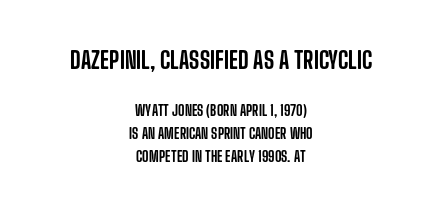
Q: Is the text italic (slanted)? A: No, it is upright.
Q: Is the text underlined? A: No.
Q: How is the paragraph aligned? A: Centered.
Q: Is the spacing between letters normal or unusually wide? A: Normal.
Q: Is the spacing between lines tight, normal or loose? A: Normal.
Q: Which block of text is set in a larger size, the first (top) or the second (bottom)? A: The first (top) one.
